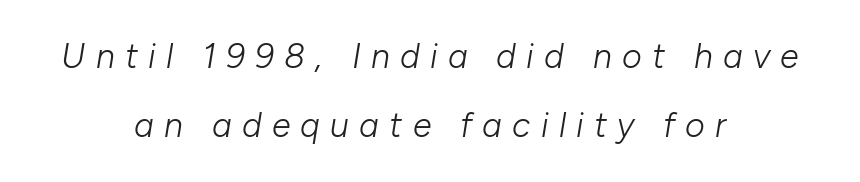
{"italic": "yes", "lean": "right", "slant_degrees": 10, "bold": "no", "weight": "light", "width": "normal", "stroke_contrast": "low", "x_height": "medium", "monospaced": "no", "underline": "no", "align": "center", "line_spacing": "loose", "line_spacing_ratio": 2.03, "letter_spacing": "wide", "letter_spacing_em": 0.3, "glyph_px": 34}
